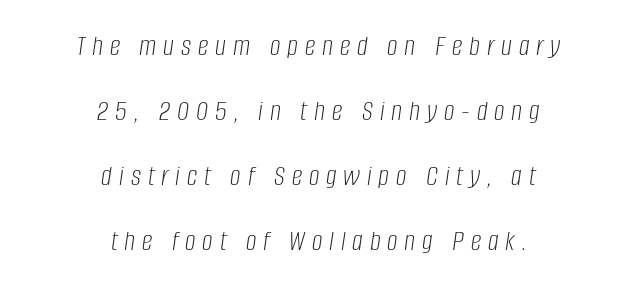
The image shows 30 px light, condensed type, italic (leaning right); set centered, loose line spacing (2.17x), unusually wide letter spacing (+0.23 em), not underlined; low stroke contrast and a large x-height.
